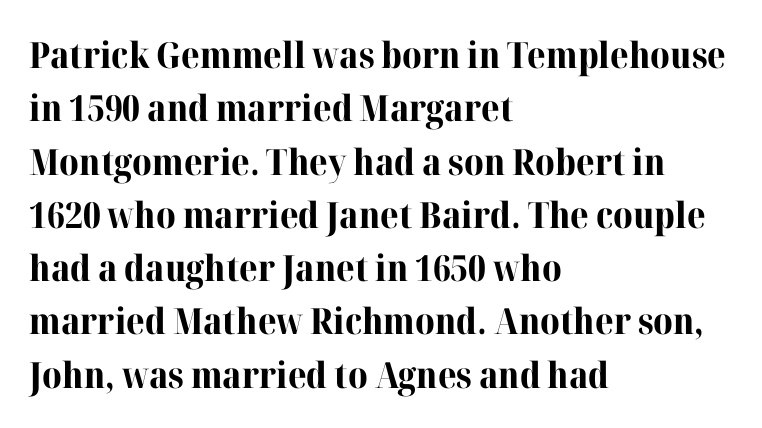
Q: Is the text bold? A: Yes.
Q: Is the text italic (slanted)? A: No, it is upright.
Q: Is the typeface a serif or a sans-serif typeface? A: Serif.
Q: Is the text underlined? A: No.
Q: How is the paragraph aligned? A: Left-aligned.
Q: Is the spacing between letters normal or unusually wide? A: Normal.
Q: Is the spacing between lines tight, normal or loose? A: Normal.
Q: Width (condensed, normal, or wide)? A: Normal.
Q: Stroke contrast? A: High.
Q: x-height? A: Medium.
Q: Monospaced? A: No.
